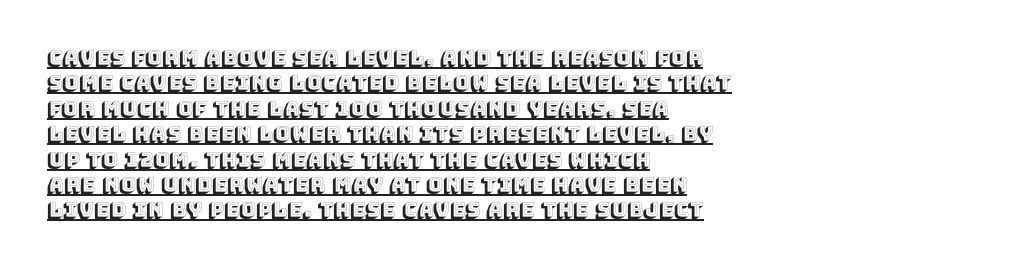
The image shows 20 px text type, upright; set left-aligned, normal line spacing (1.27x), normal letter spacing, underlined.
